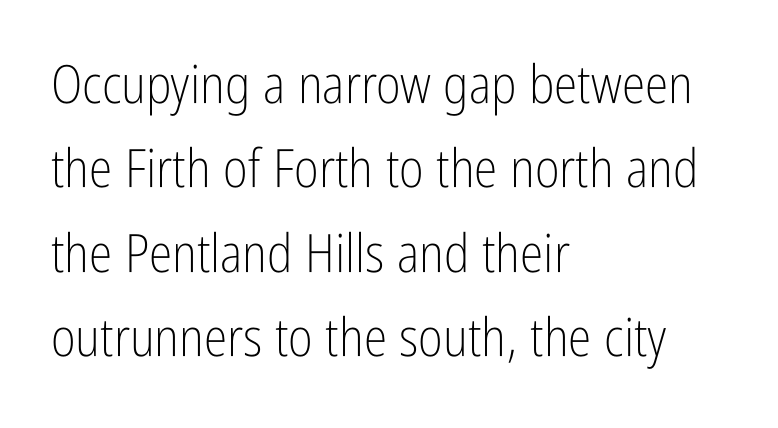
{"serif": "no", "italic": "no", "bold": "no", "weight": "light", "width": "condensed", "stroke_contrast": "low", "x_height": "medium", "monospaced": "no", "underline": "no", "align": "left", "line_spacing": "normal", "line_spacing_ratio": 1.59, "letter_spacing": "normal", "letter_spacing_em": 0.0, "glyph_px": 53}
